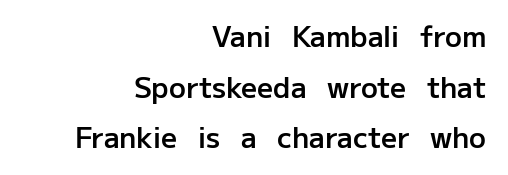
Q: Is the text bold? A: Semi-bold.
Q: Is the text italic (slanted)? A: No, it is upright.
Q: Is the typeface a serif or a sans-serif typeface? A: Sans-serif.
Q: Is the text underlined? A: No.
Q: How is the paragraph aligned? A: Right-aligned.
Q: Is the spacing between letters normal or unusually wide? A: Normal.
Q: Width (condensed, normal, or wide)? A: Normal.
Q: Stroke contrast? A: Low.
Q: x-height? A: Medium.
Q: Monospaced? A: No.
